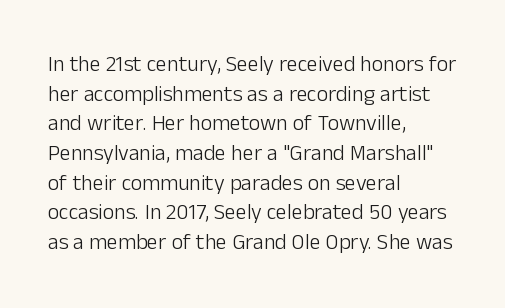
The image shows 22 px text type, upright; set left-aligned, normal line spacing (1.35x), normal letter spacing, not underlined.
